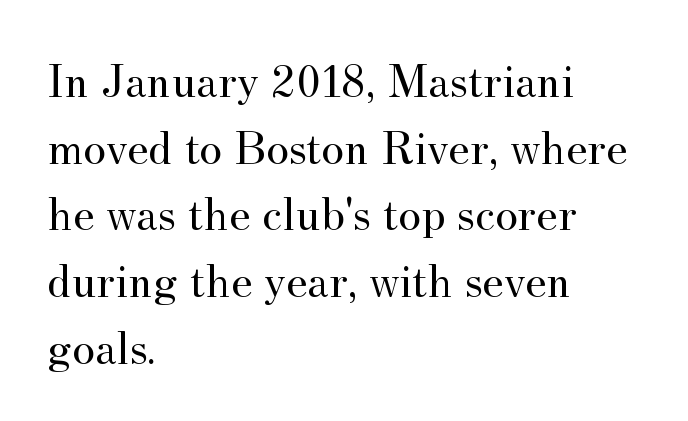
The image shows 49 px regular-weight serif type, upright; set left-aligned, normal line spacing (1.36x), normal letter spacing, not underlined; medium stroke contrast and a small x-height.
